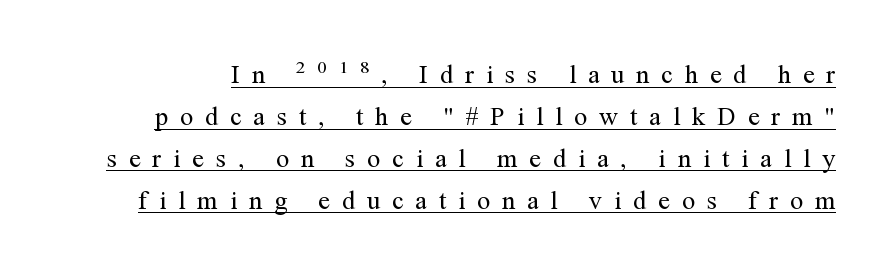
{"italic": "no", "bold": "no", "underline": "yes", "line_spacing": "normal", "line_spacing_ratio": 1.61, "letter_spacing": "wide", "letter_spacing_em": 0.46, "glyph_px": 26}
